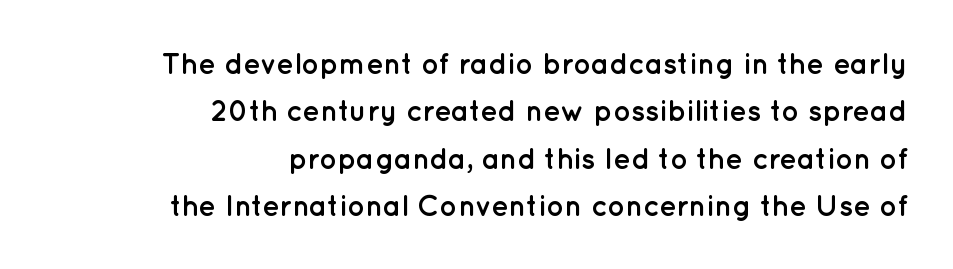
Q: Is the text bold? A: Yes.
Q: Is the text italic (slanted)? A: No, it is upright.
Q: Is the typeface a serif or a sans-serif typeface? A: Sans-serif.
Q: Is the text underlined? A: No.
Q: How is the paragraph aligned? A: Right-aligned.
Q: Is the spacing between letters normal or unusually wide? A: Normal.
Q: Is the spacing between lines tight, normal or loose? A: Normal.
Q: Width (condensed, normal, or wide)? A: Normal.
Q: Stroke contrast? A: Low.
Q: x-height? A: Medium.
Q: Monospaced? A: No.
